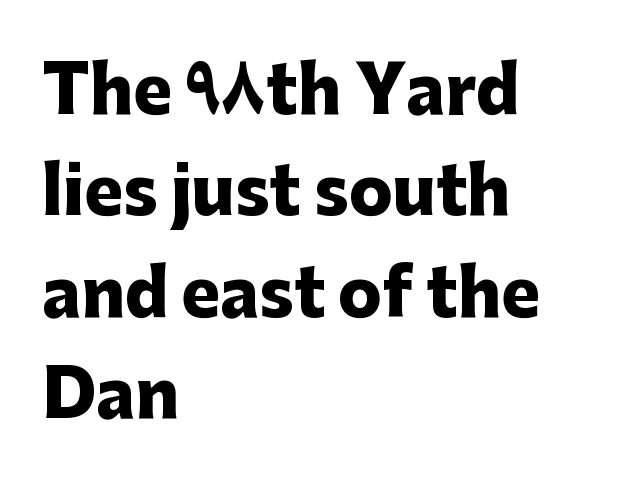
Spacing between characters is what you'd get straight out of the box. Nobody drew a line under any word here. Note the varied advance widths — an 'i' is clearly narrower than an 'm'. Notice how thick the strokes are: this is what a full bold looks like.
